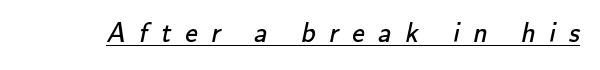
The image shows 28 px regular-weight sans-serif type; set unusually wide letter spacing (+0.48 em), underlined; low stroke contrast and a small x-height.
